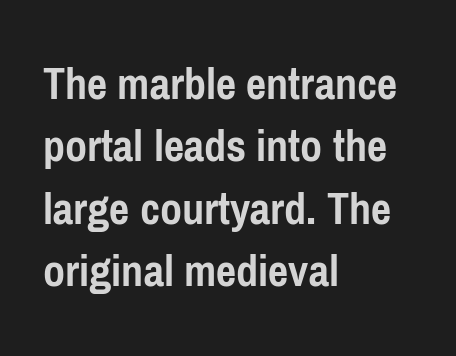
{"serif": "no", "italic": "no", "bold": "yes", "weight": "semibold", "width": "condensed", "stroke_contrast": "low", "x_height": "medium", "monospaced": "no", "underline": "no", "align": "left", "line_spacing": "normal", "line_spacing_ratio": 1.3, "letter_spacing": "normal", "letter_spacing_em": 0.0, "glyph_px": 48}
